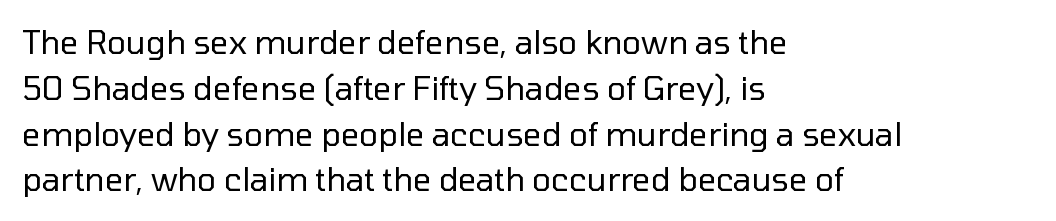
{"serif": "no", "italic": "no", "bold": "no", "weight": "regular", "width": "normal", "stroke_contrast": "low", "x_height": "medium", "monospaced": "no", "underline": "no", "align": "left", "line_spacing": "normal", "line_spacing_ratio": 1.43, "letter_spacing": "normal", "letter_spacing_em": 0.0, "glyph_px": 32}
